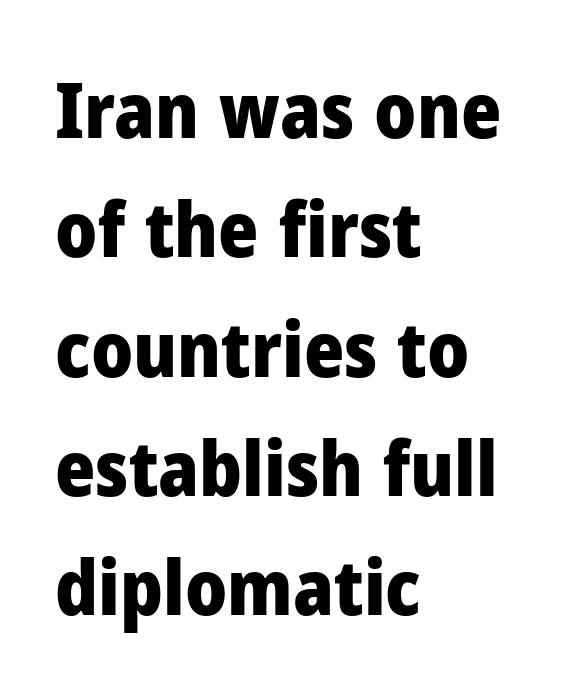
The image shows 77 px heavy sans-serif type, upright; set left-aligned, normal line spacing (1.55x), normal letter spacing, not underlined; low stroke contrast and a medium x-height.
